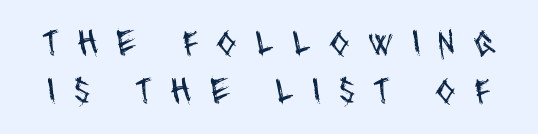
{"serif": "no", "bold": "no", "weight": "regular", "width": "condensed", "stroke_contrast": "medium", "x_height": "large", "monospaced": "no", "underline": "no", "line_spacing": "normal", "line_spacing_ratio": 1.3, "letter_spacing": "wide", "letter_spacing_em": 0.48, "glyph_px": 37}
